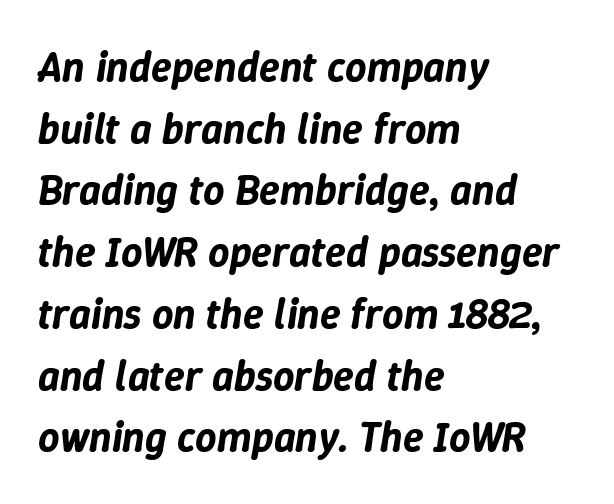
{"italic": "yes", "lean": "right", "slant_degrees": 9, "width": "normal", "stroke_contrast": "low", "x_height": "medium", "monospaced": "no", "underline": "no", "align": "left", "line_spacing": "normal", "line_spacing_ratio": 1.47, "letter_spacing": "normal", "letter_spacing_em": 0.0, "glyph_px": 42}
